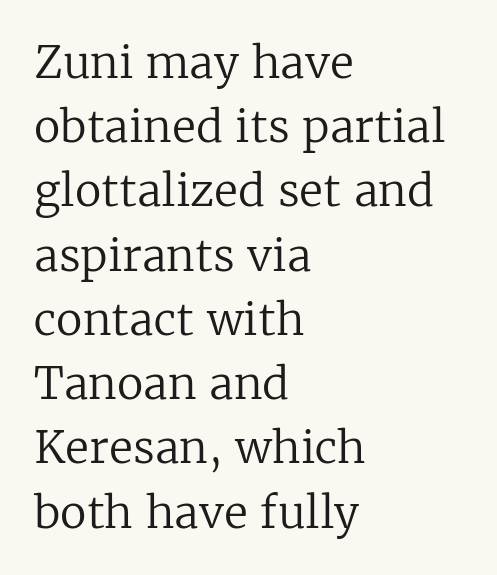
Serifs: yes, visible at the terminals of the letterforms. The ragged edge is on the right, which tells us the setting is flush left. Glance below the letters and you will spot only blank space. Every character sits straight up, as roman type does.
